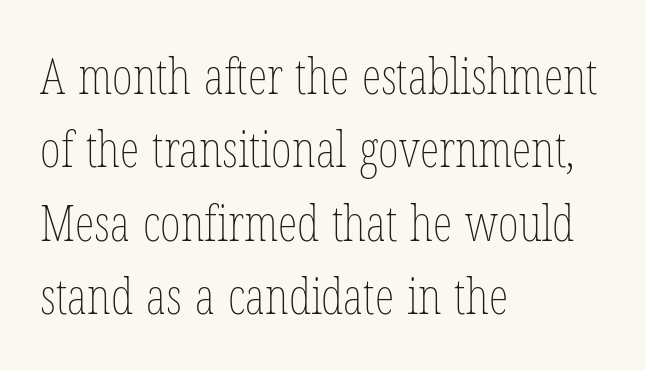
Q: Is the text bold? A: No.
Q: Is the text italic (slanted)? A: No, it is upright.
Q: Is the text underlined? A: No.
Q: How is the paragraph aligned? A: Left-aligned.
Q: Is the spacing between letters normal or unusually wide? A: Normal.
Q: Is the spacing between lines tight, normal or loose? A: Normal.
Q: Width (condensed, normal, or wide)? A: Condensed.
Q: Stroke contrast? A: Low.
Q: x-height? A: Medium.
Q: Monospaced? A: No.
